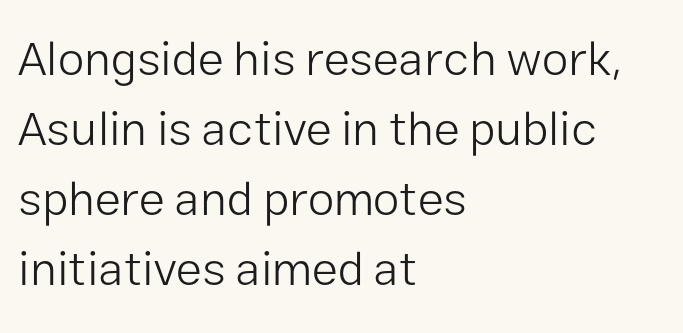
Evenly set lines give the paragraph a standard silhouette. The designer went with a sans here, leaving each stem footless. The zone under the glyphs is completely vacant. You could not count columns in this text — the font is proportionally spaced. Compared with typical body copy, the letter spacing here is the same. The type sits square on the baseline with zero lean.
